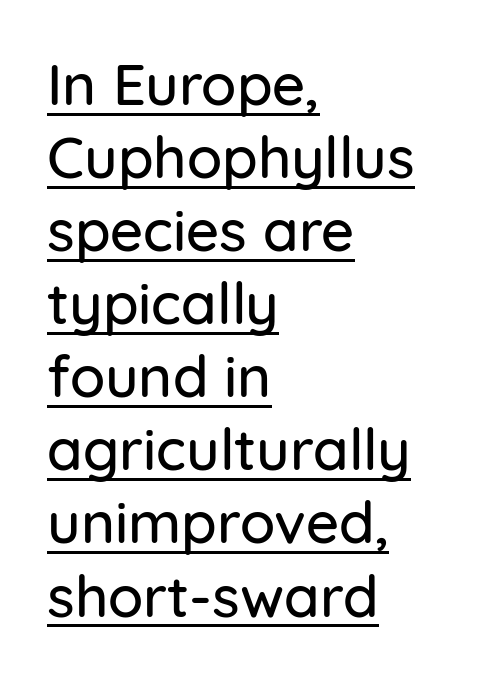
Q: Is the text italic (slanted)? A: No, it is upright.
Q: Is the typeface a serif or a sans-serif typeface? A: Sans-serif.
Q: Is the text underlined? A: Yes.
Q: How is the paragraph aligned? A: Left-aligned.
Q: Is the spacing between letters normal or unusually wide? A: Normal.
Q: Is the spacing between lines tight, normal or loose? A: Normal.
Q: Width (condensed, normal, or wide)? A: Normal.
Q: Stroke contrast? A: Low.
Q: x-height? A: Medium.
Q: Monospaced? A: No.
